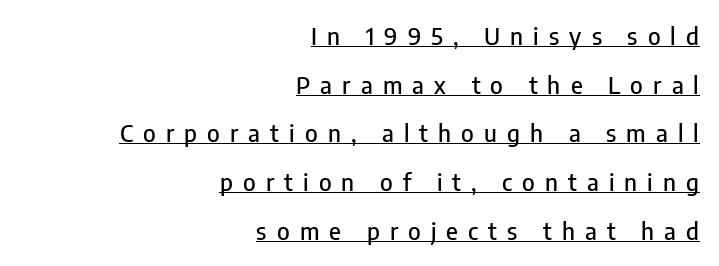
Q: Is the text italic (slanted)? A: No, it is upright.
Q: Is the text underlined? A: Yes.
Q: How is the paragraph aligned? A: Right-aligned.
Q: Is the spacing between letters normal or unusually wide? A: Unusually wide.
Q: Is the spacing between lines tight, normal or loose? A: Loose.
